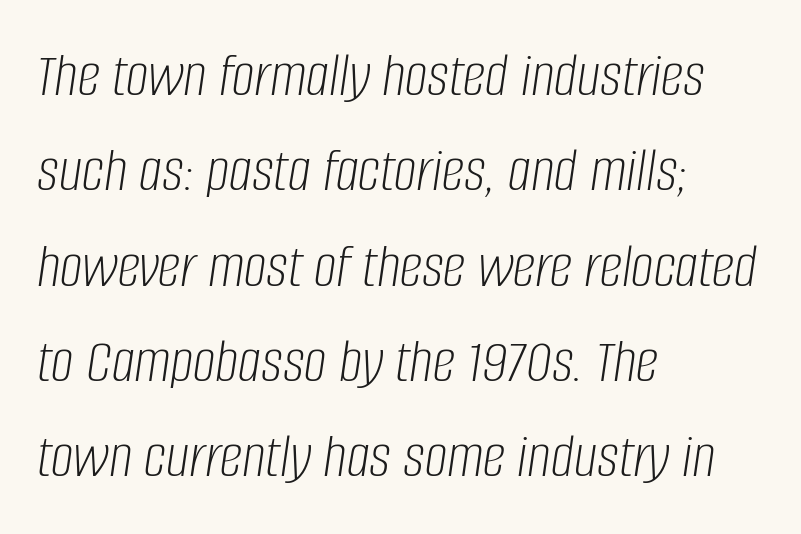
{"italic": "yes", "lean": "right", "slant_degrees": 8, "bold": "no", "weight": "light", "width": "condensed", "stroke_contrast": "low", "x_height": "large", "monospaced": "no", "underline": "no", "align": "left", "line_spacing": "normal", "line_spacing_ratio": 1.49, "letter_spacing": "normal", "letter_spacing_em": 0.0, "glyph_px": 64}
